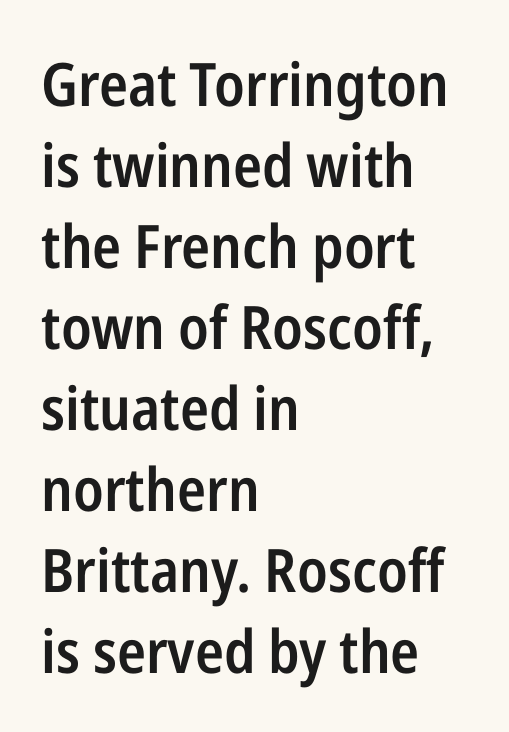
Q: Is the text bold? A: Semi-bold.
Q: Is the text italic (slanted)? A: No, it is upright.
Q: Is the typeface a serif or a sans-serif typeface? A: Sans-serif.
Q: Is the text underlined? A: No.
Q: How is the paragraph aligned? A: Left-aligned.
Q: Is the spacing between letters normal or unusually wide? A: Normal.
Q: Is the spacing between lines tight, normal or loose? A: Normal.
Q: Width (condensed, normal, or wide)? A: Condensed.
Q: Stroke contrast? A: Low.
Q: x-height? A: Medium.
Q: Monospaced? A: No.
